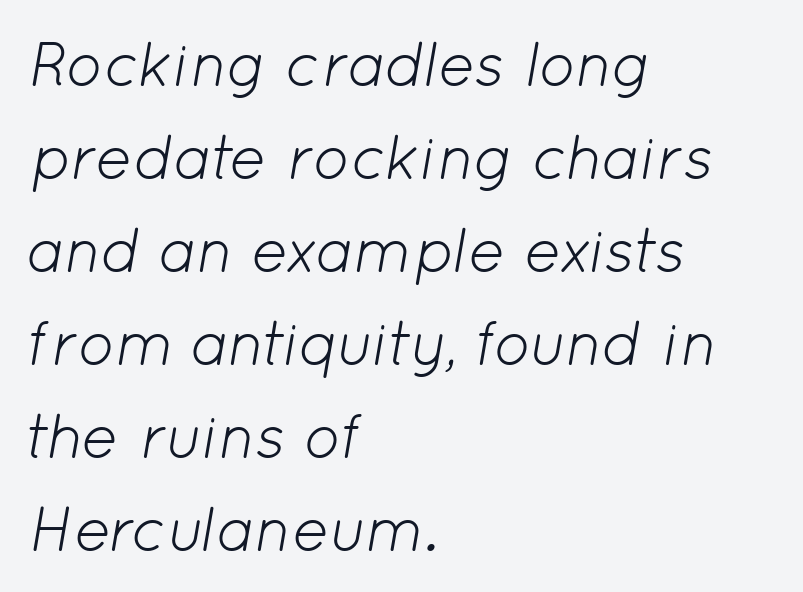
Q: Is the text bold? A: No.
Q: Is the text italic (slanted)? A: Yes, it leans right by about 12 degrees.
Q: Is the text underlined? A: No.
Q: How is the paragraph aligned? A: Left-aligned.
Q: Is the spacing between letters normal or unusually wide? A: Normal.
Q: Is the spacing between lines tight, normal or loose? A: Normal.
Q: Width (condensed, normal, or wide)? A: Normal.
Q: Stroke contrast? A: Low.
Q: x-height? A: Medium.
Q: Monospaced? A: No.
